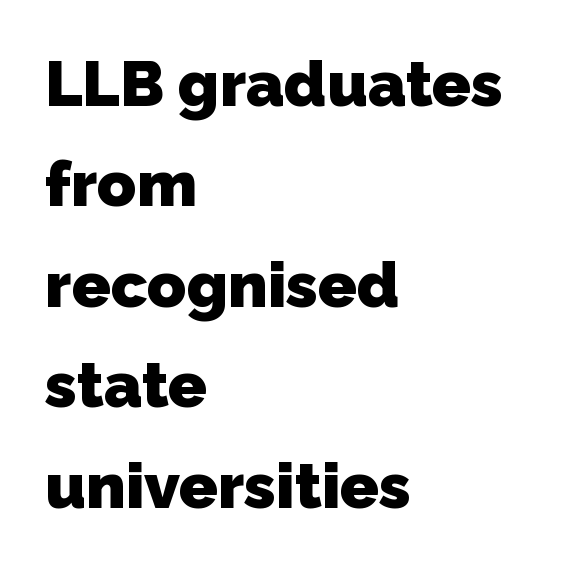
{"serif": "no", "bold": "yes", "weight": "heavy", "width": "normal", "stroke_contrast": "low", "x_height": "medium", "monospaced": "no", "underline": "no", "align": "left", "line_spacing": "normal", "line_spacing_ratio": 1.57, "letter_spacing": "normal", "letter_spacing_em": 0.0, "glyph_px": 64}
